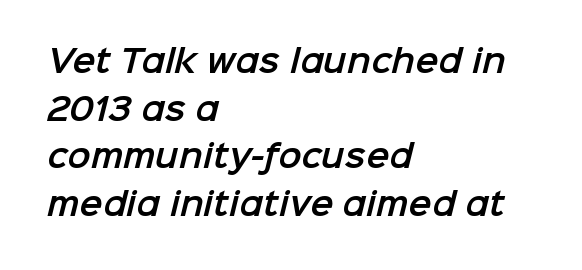
Q: Is the typeface a serif or a sans-serif typeface? A: Sans-serif.
Q: Is the text underlined? A: No.
Q: How is the paragraph aligned? A: Left-aligned.
Q: Is the spacing between letters normal or unusually wide? A: Normal.
Q: Is the spacing between lines tight, normal or loose? A: Normal.
Q: Width (condensed, normal, or wide)? A: Normal.
Q: Stroke contrast? A: Low.
Q: x-height? A: Medium.
Q: Monospaced? A: No.
